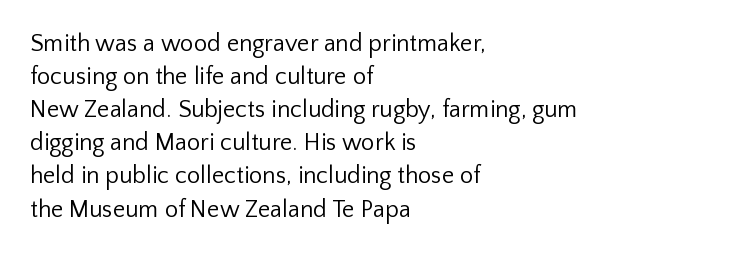
Q: Is the text bold? A: No.
Q: Is the text italic (slanted)? A: No, it is upright.
Q: Is the text underlined? A: No.
Q: How is the paragraph aligned? A: Left-aligned.
Q: Is the spacing between letters normal or unusually wide? A: Normal.
Q: Is the spacing between lines tight, normal or loose? A: Normal.
